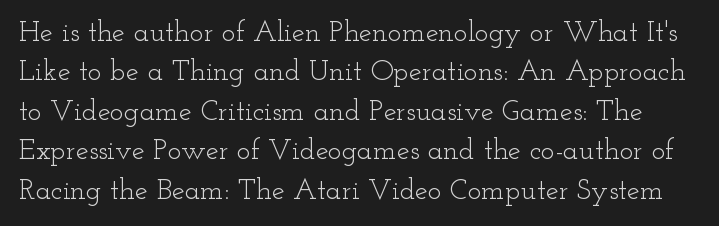
Q: Is the text bold? A: No.
Q: Is the text italic (slanted)? A: No, it is upright.
Q: Is the typeface a serif or a sans-serif typeface? A: Serif.
Q: Is the text underlined? A: No.
Q: Is the spacing between letters normal or unusually wide? A: Normal.
Q: Is the spacing between lines tight, normal or loose? A: Normal.
Q: Width (condensed, normal, or wide)? A: Wide.
Q: Stroke contrast? A: Low.
Q: x-height? A: Small.
Q: Monospaced? A: No.
